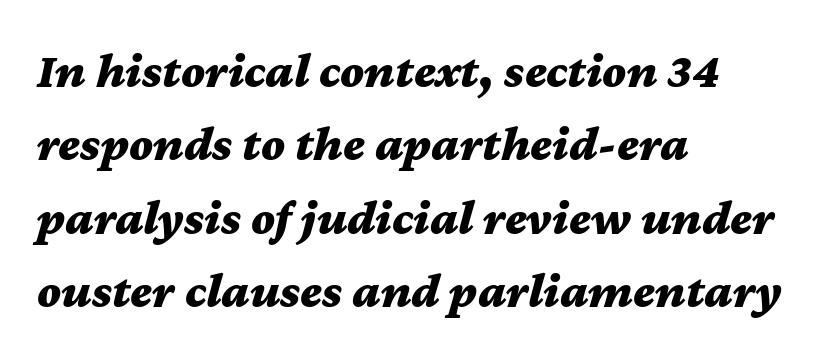
When letters slant like this, we call the style italic. This rendering uses left alignment, leaving the right contour irregular. Stroke thickness is high; the sample reads as a true bold. Descenders hang freely into open space. The rendering keeps characters at their native spacing.
